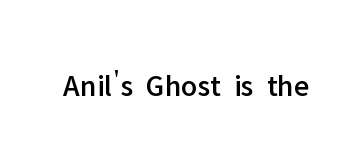
{"serif": "no", "italic": "no", "width": "normal", "stroke_contrast": "low", "x_height": "medium", "monospaced": "no", "underline": "no", "letter_spacing": "normal", "letter_spacing_em": 0.0, "glyph_px": 31}
